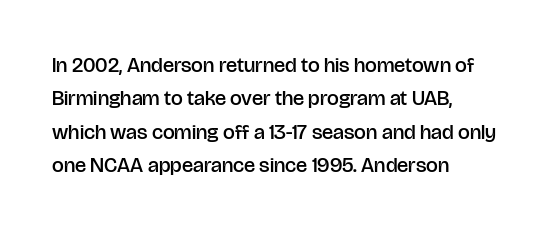
Typographic density is moderately raised because the face is semibold. Letter spacing: default. Vertically, the passage feels balanced, rows spaced as you'd expect. In terms of posture, this sample is upright. These lines stack with their left ends in a neat column.
